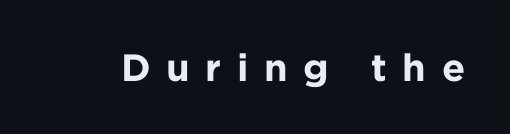
The image shows 38 px bold sans-serif type, upright; set unusually wide letter spacing (+0.41 em), not underlined; low stroke contrast and a medium x-height.
